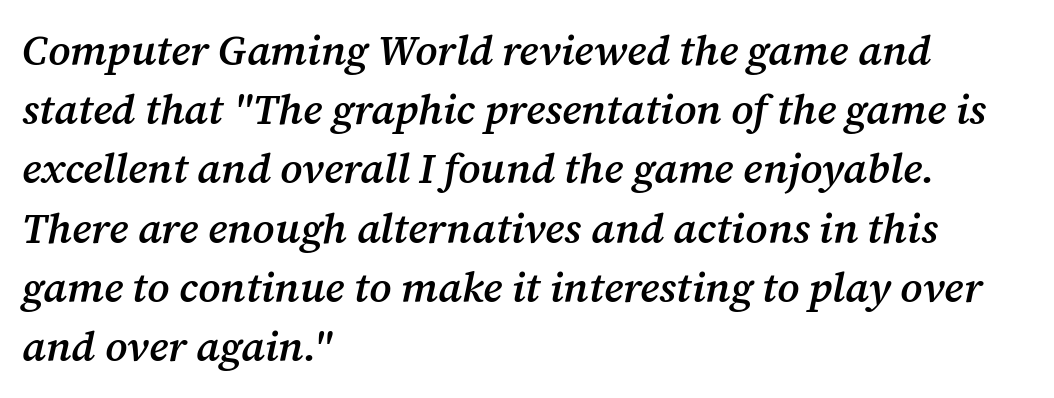
Nobody drew a line under any word here. The face used here is proportionally spaced, like ordinary book or web type. The lettering tilts uniformly, giving the passage an italic look. Compared with typical paragraphs, the rows here are spaced about the same. The passage shown has conventional tracking throughout.
